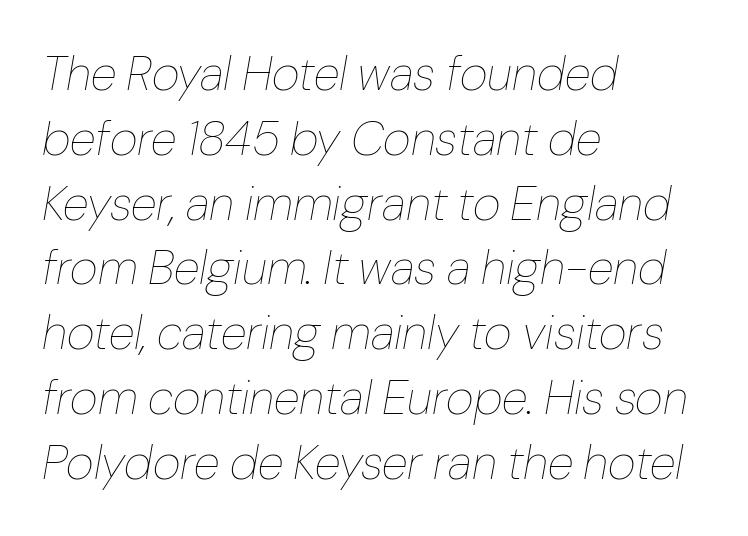
Q: Is the text bold? A: No.
Q: Is the text italic (slanted)? A: Yes, it leans right by about 10 degrees.
Q: Is the text underlined? A: No.
Q: How is the paragraph aligned? A: Left-aligned.
Q: Is the spacing between letters normal or unusually wide? A: Normal.
Q: Is the spacing between lines tight, normal or loose? A: Normal.
Q: Width (condensed, normal, or wide)? A: Normal.
Q: Stroke contrast? A: Low.
Q: x-height? A: Medium.
Q: Monospaced? A: No.
